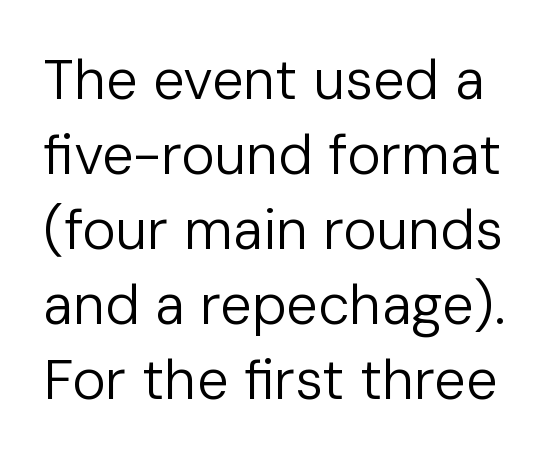
You can tell it's not italic because the verticals are truly vertical. The text was rendered using a sans face with plain stroke endings. The designer left line spacing at the default. The passage shown is not bold in any degree.
